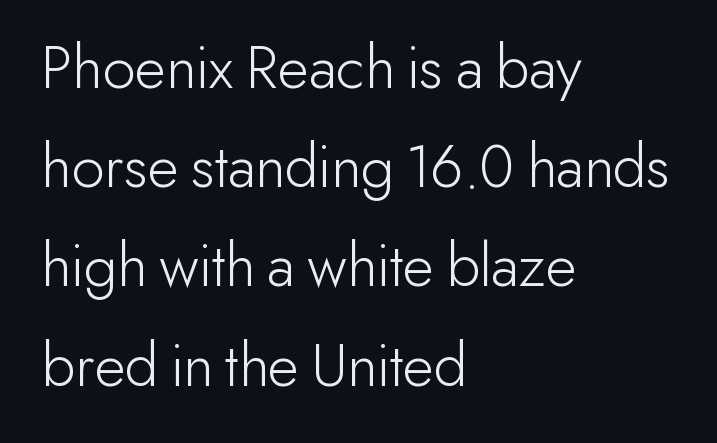
Q: Is the text bold? A: No.
Q: Is the text italic (slanted)? A: No, it is upright.
Q: Is the typeface a serif or a sans-serif typeface? A: Sans-serif.
Q: Is the text underlined? A: No.
Q: How is the paragraph aligned? A: Left-aligned.
Q: Is the spacing between letters normal or unusually wide? A: Normal.
Q: Is the spacing between lines tight, normal or loose? A: Normal.
Q: Width (condensed, normal, or wide)? A: Normal.
Q: Stroke contrast? A: Low.
Q: x-height? A: Small.
Q: Monospaced? A: No.
